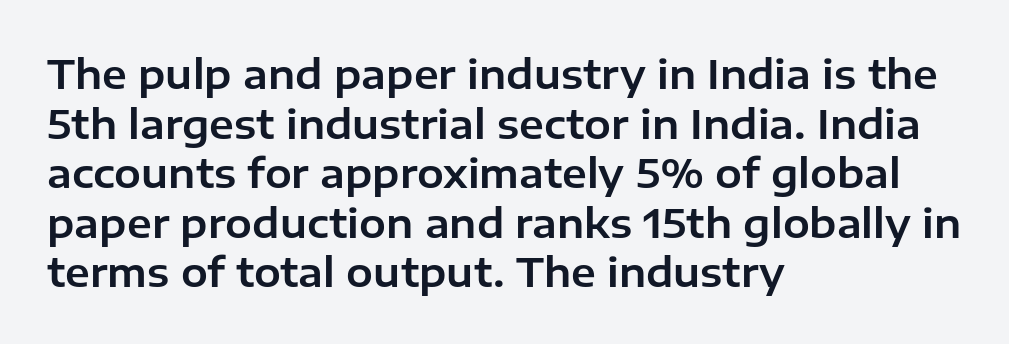
{"serif": "no", "italic": "no", "width": "normal", "stroke_contrast": "low", "x_height": "medium", "monospaced": "no", "underline": "no", "align": "left", "line_spacing_ratio": 1.24, "letter_spacing": "normal", "letter_spacing_em": 0.0, "glyph_px": 40}
